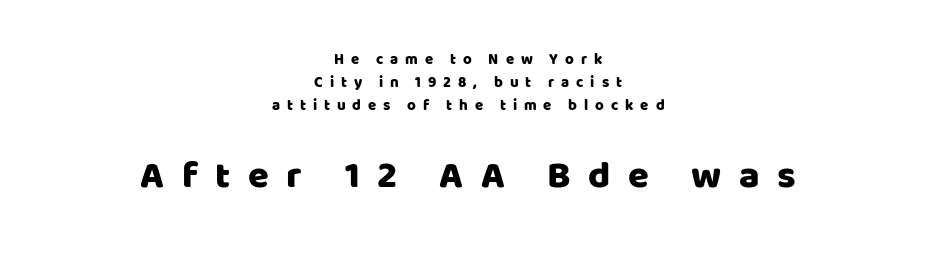
The image shows 38 px sans-serif type, upright; set centered, normal line spacing (1.53x), unusually wide letter spacing (+0.46 em), not underlined; the second (bottom) block is 2.53x larger; low stroke contrast and a large x-height.
